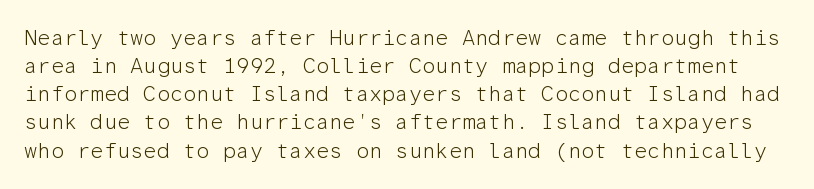
{"italic": "no", "bold": "no", "underline": "no", "line_spacing": "normal", "line_spacing_ratio": 1.34, "letter_spacing": "normal", "letter_spacing_em": 0.0, "glyph_px": 21}
